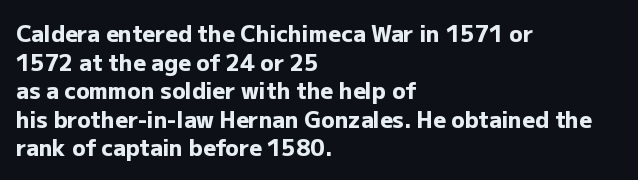
Teacher's note: observe the even left margin — that is flush-left alignment. You can tell it's not italic because the verticals are truly vertical. Words float on clear page, feet unadorned. The letterforms sit shoulder to shoulder at normal distance.
